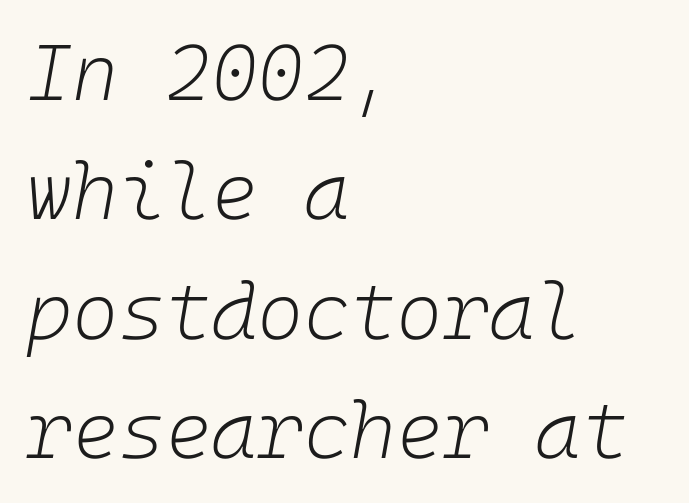
{"italic": "yes", "lean": "right", "slant_degrees": 10, "bold": "no", "weight": "light", "width": "normal", "stroke_contrast": "low", "x_height": "medium", "underline": "no", "align": "left", "line_spacing": "normal", "line_spacing_ratio": 1.51, "letter_spacing": "normal", "letter_spacing_em": 0.0, "glyph_px": 79}
